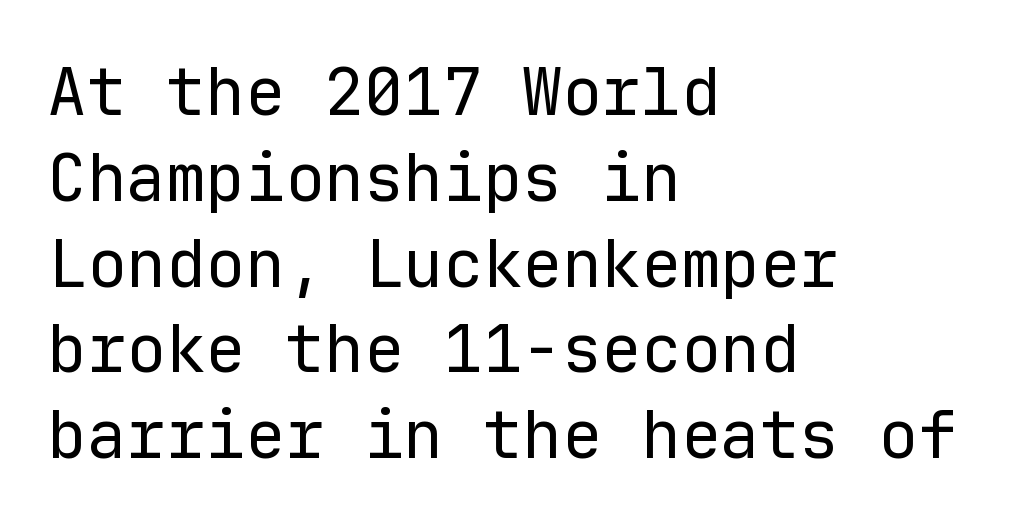
The horizontal fit of the characters is conventional and even. You can tell it's not italic because the verticals are truly vertical. What kind of face is this? One without serifs — a sans. The lines sit at an ordinary, default distance from one another. Visually the block forms a straight wall on the left and a jagged coastline on the right.
